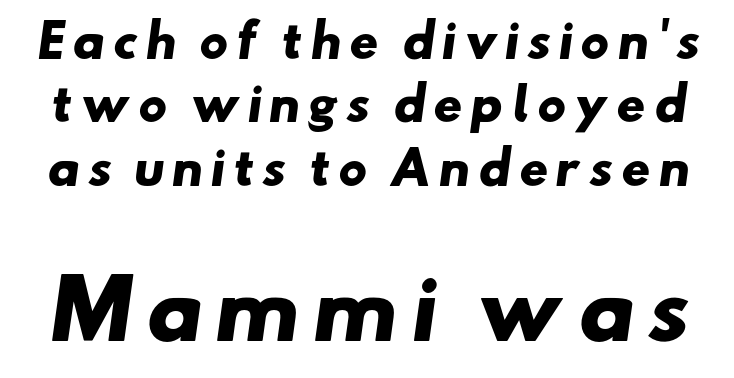
The lines sit at an ordinary, default distance from one another. The specimen omits any rule beneath the text block's lines. Does the weight exceed regular? Yes, all the way to bold. You get the small type first, then a jump to larger type. The face used here is proportionally spaced, like ordinary book or web type. Unlike a traditional serif, this face leaves its strokes unadorned.
